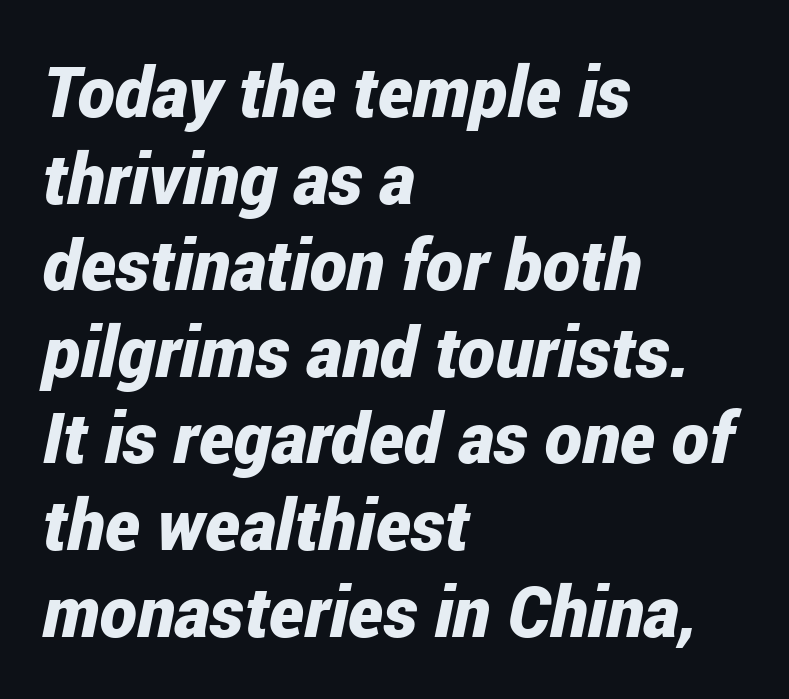
All the whitespace from short lines collects on the right. Check under the words: just untouched page. This sample has the flowing, uneven cadence of proportional lettering. Spacing between characters is what you'd get straight out of the box. These lines carry a lot of weight — the face is fully bold.
